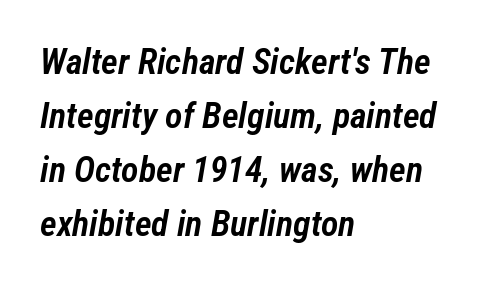
{"italic": "yes", "lean": "right", "slant_degrees": 12, "bold": "semi", "weight": "semibold", "width": "condensed", "stroke_contrast": "low", "x_height": "medium", "monospaced": "no", "underline": "no", "align": "left", "line_spacing": "normal", "line_spacing_ratio": 1.5, "letter_spacing": "normal", "letter_spacing_em": 0.0, "glyph_px": 36}
